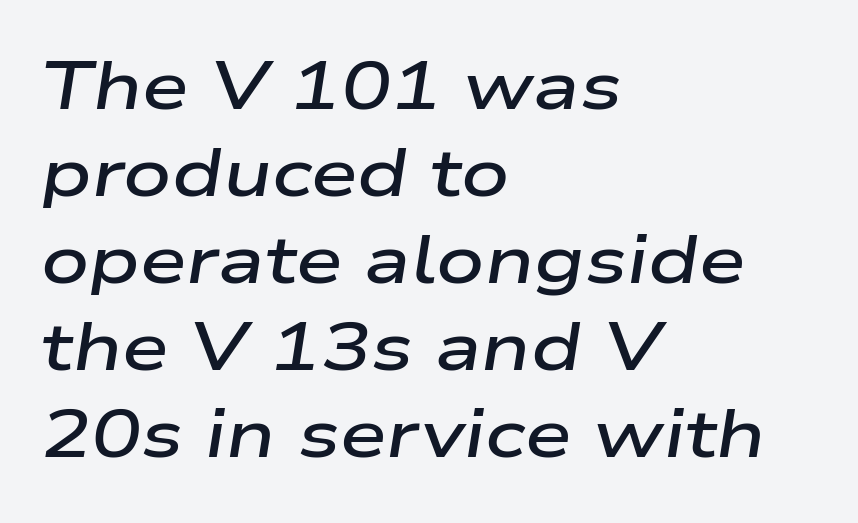
{"italic": "yes", "lean": "right", "slant_degrees": 9, "bold": "semi", "weight": "semibold", "width": "wide", "stroke_contrast": "low", "x_height": "medium", "monospaced": "no", "underline": "no", "align": "left", "line_spacing": "normal", "line_spacing_ratio": 1.3, "letter_spacing": "normal", "letter_spacing_em": 0.0, "glyph_px": 67}
